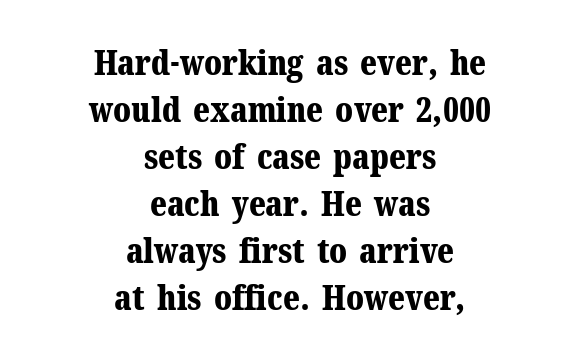
The image shows 34 px bold serif type, upright; set centered, normal line spacing (1.38x), normal letter spacing, not underlined; medium stroke contrast and a medium x-height.
